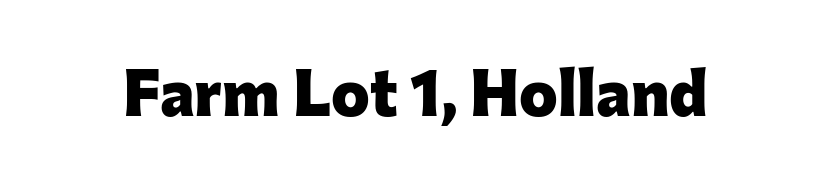
You could not count columns in this text — the font is proportionally spaced. The words here are not underlined. The face used here is a sans, in the tradition of grotesques and geometrics. A roman cut, with each character standing at attention. These words are printed bold, with thick strokes throughout. Each word holds together tightly as a unit, with standard inter-letter gaps.
